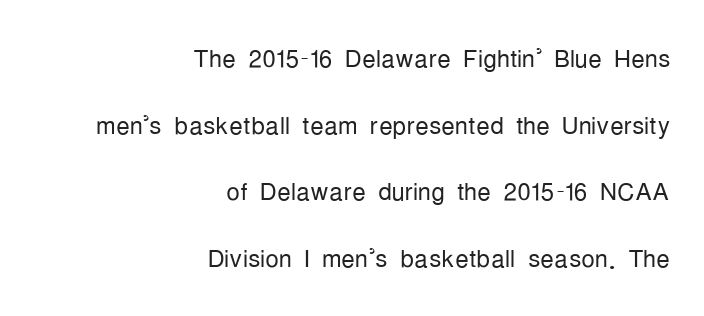
Q: Is the text bold? A: No.
Q: Is the text italic (slanted)? A: No, it is upright.
Q: Is the typeface a serif or a sans-serif typeface? A: Sans-serif.
Q: Is the text underlined? A: No.
Q: How is the paragraph aligned? A: Right-aligned.
Q: Is the spacing between letters normal or unusually wide? A: Normal.
Q: Is the spacing between lines tight, normal or loose? A: Loose.
Q: Width (condensed, normal, or wide)? A: Condensed.
Q: Stroke contrast? A: Low.
Q: x-height? A: Medium.
Q: Monospaced? A: No.
